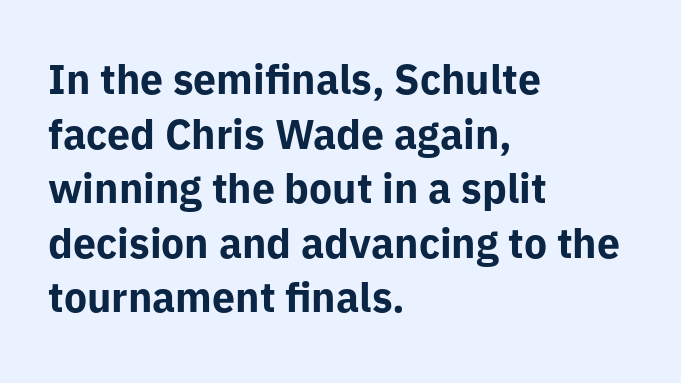
Q: Is the text bold? A: Yes.
Q: Is the text italic (slanted)? A: No, it is upright.
Q: Is the typeface a serif or a sans-serif typeface? A: Sans-serif.
Q: Is the text underlined? A: No.
Q: How is the paragraph aligned? A: Left-aligned.
Q: Is the spacing between letters normal or unusually wide? A: Normal.
Q: Is the spacing between lines tight, normal or loose? A: Normal.
Q: Width (condensed, normal, or wide)? A: Normal.
Q: Stroke contrast? A: Low.
Q: x-height? A: Medium.
Q: Monospaced? A: No.
